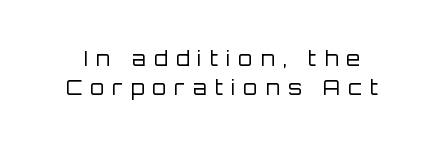
The image shows 20 px text type, upright; set normal line spacing (1.47x), unusually wide letter spacing (+0.41 em), not underlined.
